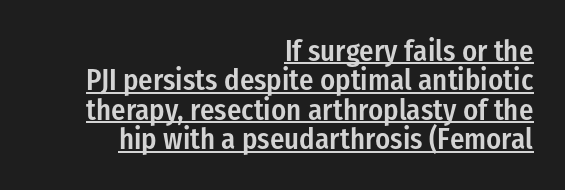
The image shows 30 px semibold, condensed sans-serif type, upright; set right-aligned, tight line spacing (0.98x), normal letter spacing, underlined; low stroke contrast and a medium x-height.
